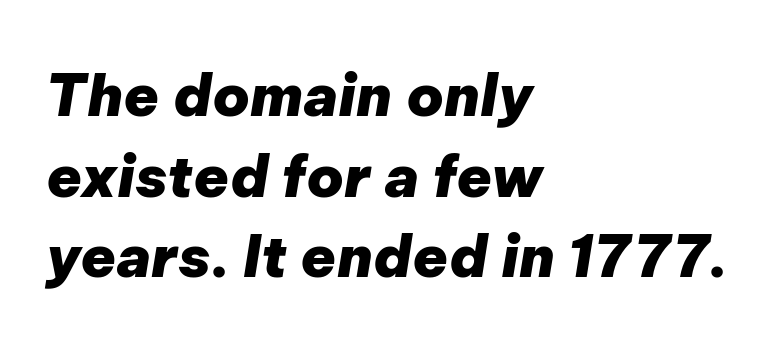
The image shows 58 px heavy type, italic (leaning right); set left-aligned, normal line spacing (1.39x), normal letter spacing, not underlined; low stroke contrast and a medium x-height.
